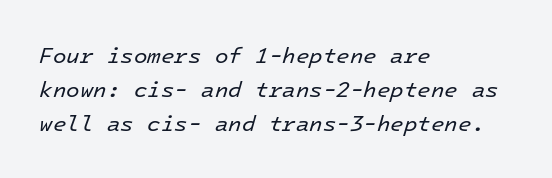
{"italic": "yes", "lean": "right", "slant_degrees": 16, "bold": "no", "underline": "no", "align": "left", "line_spacing": "normal", "line_spacing_ratio": 1.55, "letter_spacing": "normal", "letter_spacing_em": 0.0, "glyph_px": 22}
